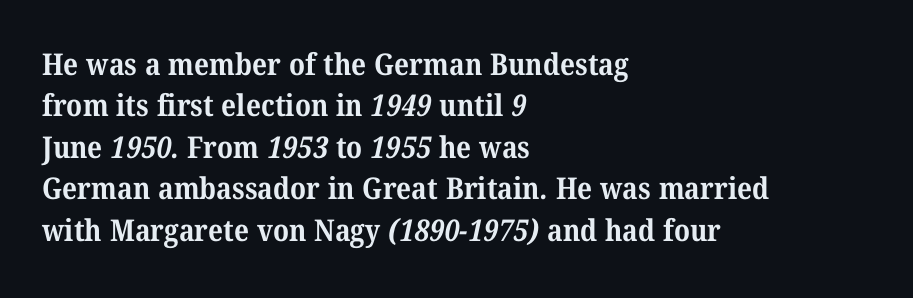
Here the glyphs are tracked normally, forming tight word shapes. Yep, those are serifs on the letters. Reading down the column, the eye jumps a familiar distance to each next line. The passage shown is typed in a proportional face where columns would drift.
